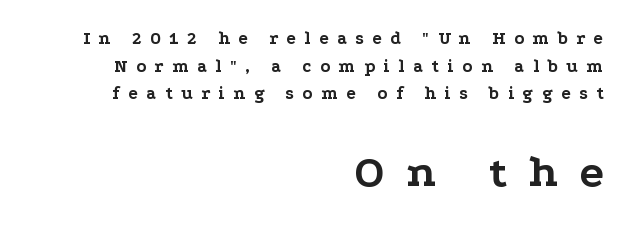
{"serif": "yes", "italic": "no", "bold": "yes", "weight": "bold", "width": "wide", "stroke_contrast": "low", "x_height": "medium", "monospaced": "no", "underline": "no", "align": "right", "line_spacing": "normal", "line_spacing_ratio": 1.53, "letter_spacing": "wide", "letter_spacing_em": 0.47, "larger_block": "second", "size_ratio": 2.5, "glyph_px": 45}
